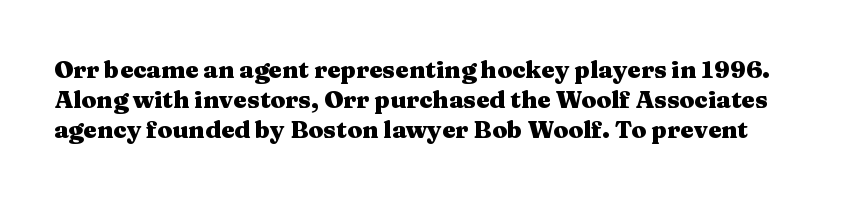
The baseline area is clear. The characters look thick and weighty, a clear bold. Inter-character spacing is left at the font's built-in metrics. A roman cut, with each character standing at attention. Vertically, the passage feels balanced, rows spaced as you'd expect.
